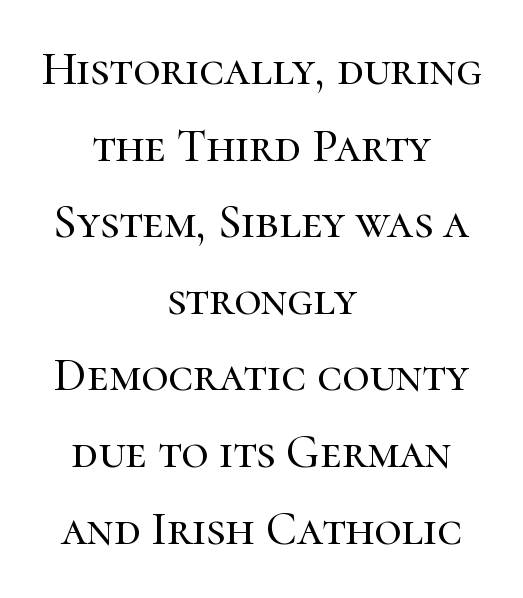
{"serif": "yes", "italic": "no", "width": "normal", "stroke_contrast": "high", "x_height": "medium", "monospaced": "no", "underline": "no", "align": "center", "line_spacing": "normal", "line_spacing_ratio": 1.63, "letter_spacing": "normal", "letter_spacing_em": 0.0, "glyph_px": 47}
